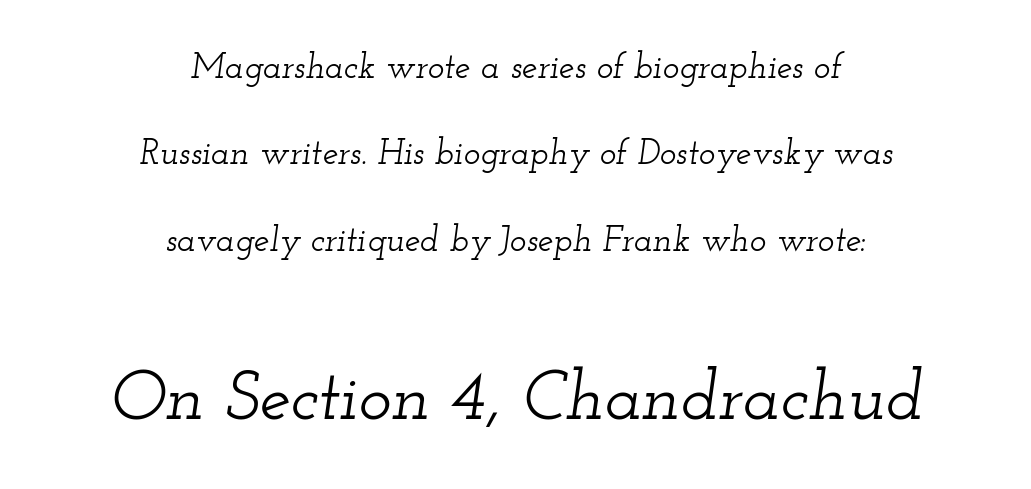
The image shows 70 px wide serif type, italic (leaning right); set centered, loose line spacing (2.47x), normal letter spacing, not underlined; the second (bottom) block is 2.0x larger; low stroke contrast and a small x-height.
